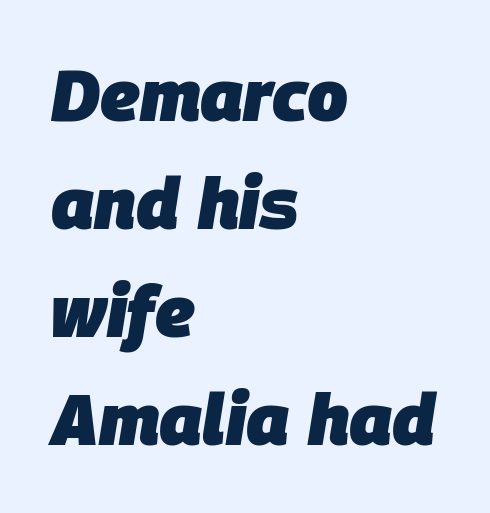
The image shows 72 px heavy type, italic (leaning right); set left-aligned, normal line spacing (1.5x), normal letter spacing, not underlined; low stroke contrast and a large x-height.
